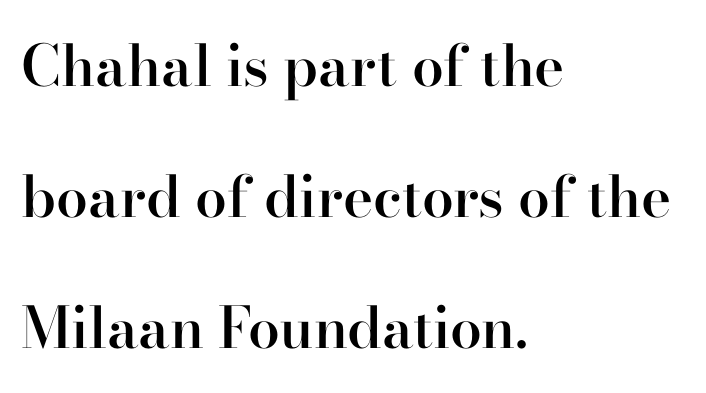
{"serif": "yes", "italic": "no", "bold": "semi", "weight": "semibold", "width": "normal", "stroke_contrast": "high", "x_height": "small", "monospaced": "no", "underline": "no", "align": "left", "line_spacing": "loose", "line_spacing_ratio": 2.3, "letter_spacing": "normal", "letter_spacing_em": 0.0, "glyph_px": 57}
